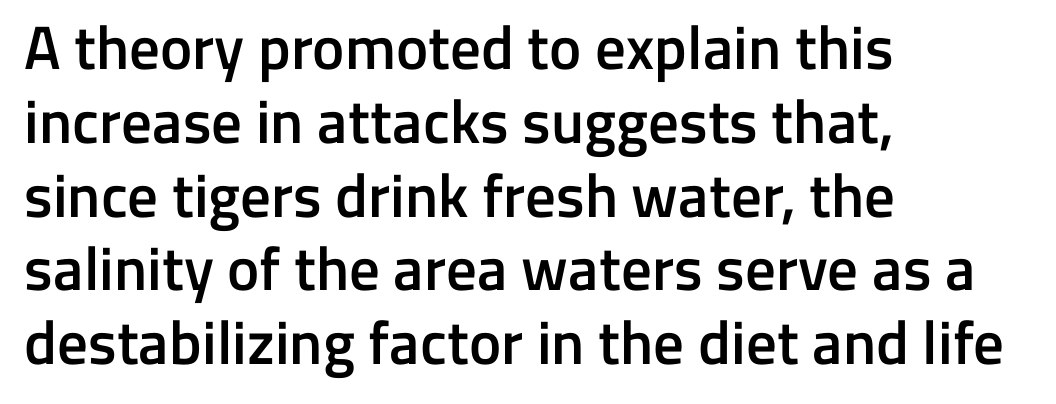
{"serif": "no", "italic": "no", "bold": "semi", "weight": "semibold", "width": "normal", "stroke_contrast": "low", "x_height": "medium", "monospaced": "no", "underline": "no", "align": "left", "line_spacing_ratio": 1.21, "letter_spacing": "normal", "letter_spacing_em": 0.0, "glyph_px": 61}
